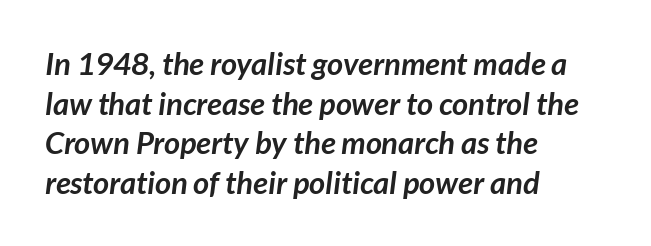
{"serif": "no", "bold": "yes", "weight": "semibold", "width": "normal", "stroke_contrast": "low", "x_height": "medium", "monospaced": "no", "underline": "no", "align": "left", "line_spacing": "normal", "line_spacing_ratio": 1.28, "letter_spacing": "normal", "letter_spacing_em": 0.0, "glyph_px": 31}
